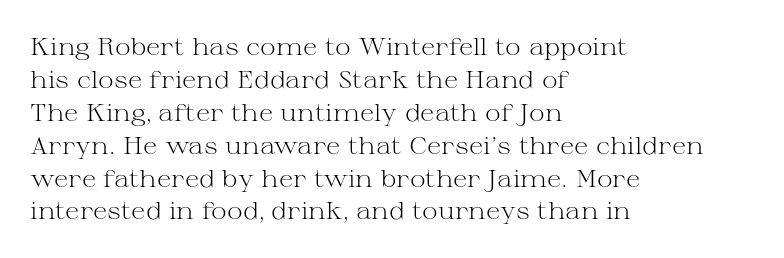
Q: Is the text bold? A: No.
Q: Is the text italic (slanted)? A: No, it is upright.
Q: Is the text underlined? A: No.
Q: How is the paragraph aligned? A: Left-aligned.
Q: Is the spacing between letters normal or unusually wide? A: Normal.
Q: Is the spacing between lines tight, normal or loose? A: Normal.
